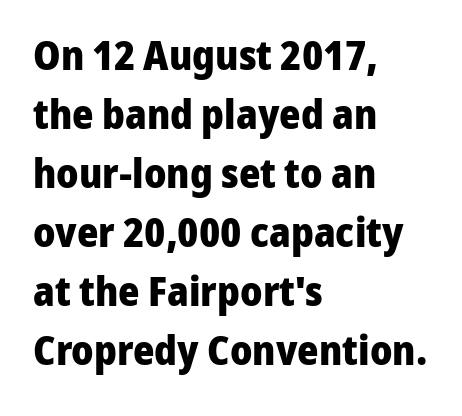
The image shows 41 px heavy sans-serif type, upright; set left-aligned, normal line spacing (1.44x), normal letter spacing, not underlined; low stroke contrast and a medium x-height.
